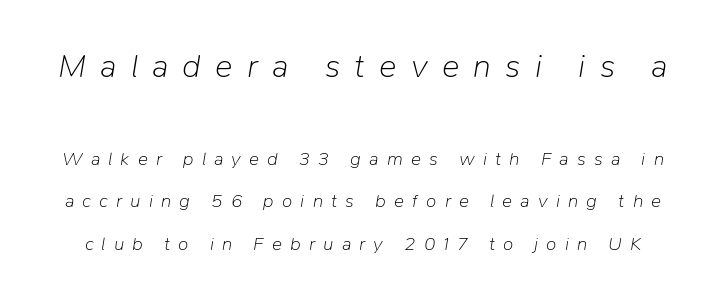
{"italic": "yes", "lean": "right", "slant_degrees": 9, "bold": "no", "weight": "light", "width": "normal", "stroke_contrast": "low", "x_height": "medium", "monospaced": "no", "underline": "no", "line_spacing": "loose", "line_spacing_ratio": 2.25, "letter_spacing": "wide", "letter_spacing_em": 0.43, "larger_block": "first", "size_ratio": 1.74, "glyph_px": 33}
